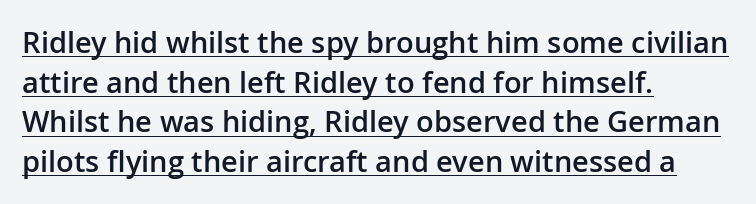
{"serif": "no", "italic": "no", "bold": "semi", "weight": "semibold", "width": "normal", "stroke_contrast": "low", "x_height": "medium", "monospaced": "no", "underline": "yes", "align": "left", "line_spacing": "normal", "line_spacing_ratio": 1.37, "letter_spacing": "normal", "letter_spacing_em": 0.0, "glyph_px": 29}
